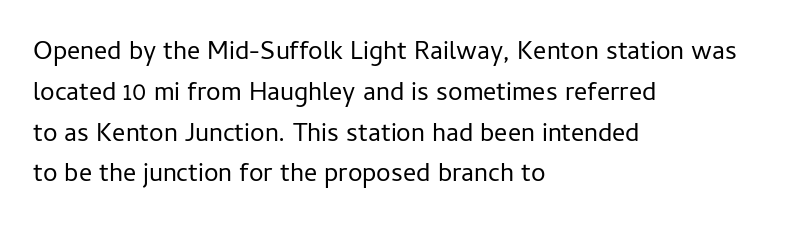
{"italic": "no", "bold": "no", "underline": "no", "align": "left", "line_spacing": "normal", "line_spacing_ratio": 1.57, "letter_spacing": "normal", "letter_spacing_em": 0.0, "glyph_px": 26}
